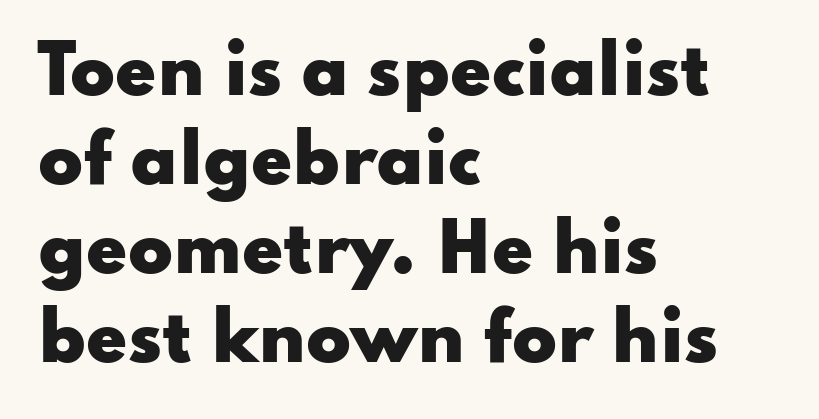
{"serif": "no", "italic": "no", "bold": "yes", "weight": "heavy", "width": "wide", "stroke_contrast": "low", "x_height": "small", "monospaced": "no", "underline": "no", "align": "left", "line_spacing": "normal", "line_spacing_ratio": 1.35, "letter_spacing": "normal", "letter_spacing_em": 0.0, "glyph_px": 66}
